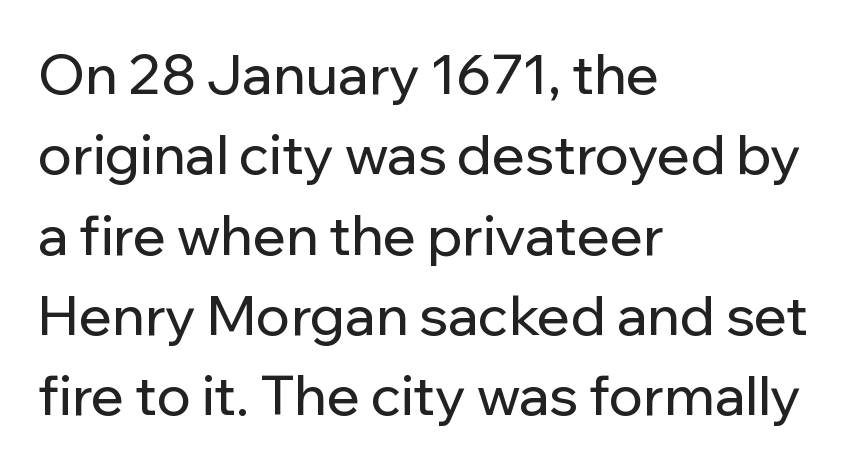
The passage shown has conventional tracking throughout. You could not count columns in this text — the font is proportionally spaced. Serifs: no, the terminals of the letterforms are clean. Line starts are locked; line ends wander.
